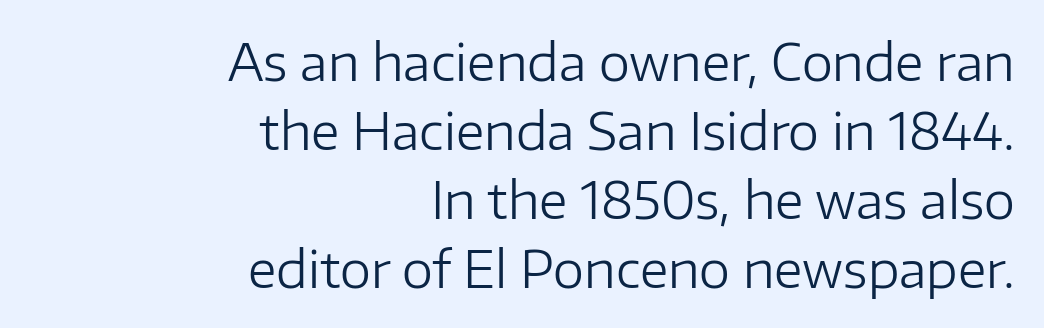
Normally led — the rows are evenly, conventionally spaced. The passage shown has conventional tracking throughout. Horizontal alignment here is rightward, an uncommon choice for prose. Check where the strokes stop: nothing finishes them off — pure sans. The letterforms sit at book weight or below. Descenders hang freely into open space.
